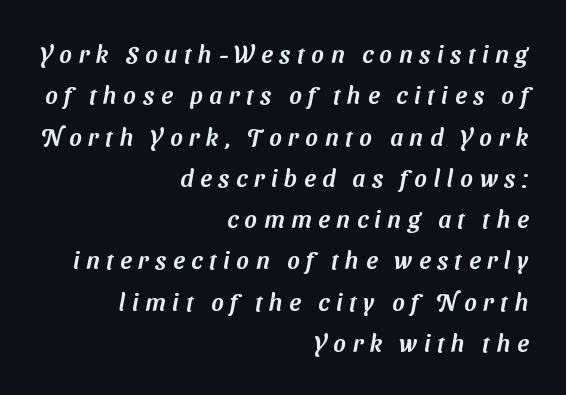
The image shows 24 px text type; set right-aligned, line spacing 1.72x, unusually wide letter spacing (+0.28 em), not underlined.
